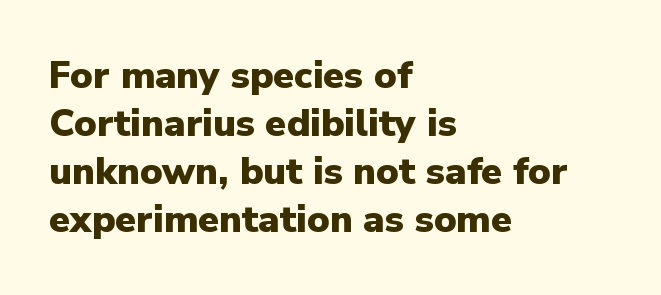
The image shows 38 px heavy sans-serif type, upright; set left-aligned, normal line spacing (1.26x), normal letter spacing, not underlined; low stroke contrast and a medium x-height.
